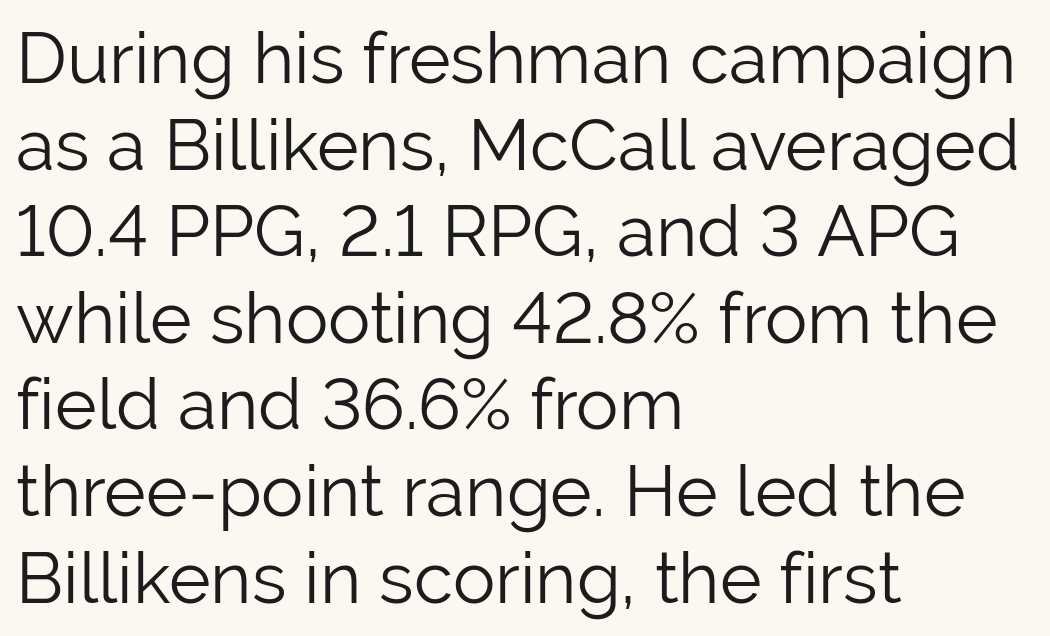
Note: no serifs on the glyphs. Does the copy run flush right? No — it runs flush left. Varying glyph widths throughout — classic text-font behaviour. Beneath every word, the page is bare. No chunkiness to these letters — they're not bold.
